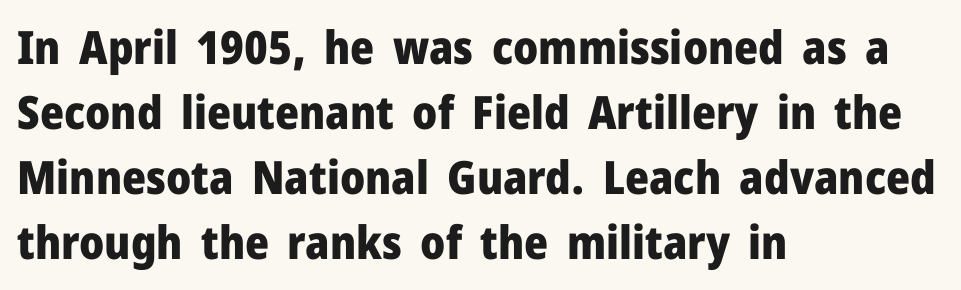
{"serif": "no", "italic": "no", "bold": "yes", "weight": "heavy", "width": "normal", "stroke_contrast": "low", "x_height": "medium", "monospaced": "no", "underline": "no", "align": "left", "line_spacing": "normal", "line_spacing_ratio": 1.41, "letter_spacing": "normal", "letter_spacing_em": 0.0, "glyph_px": 46}
